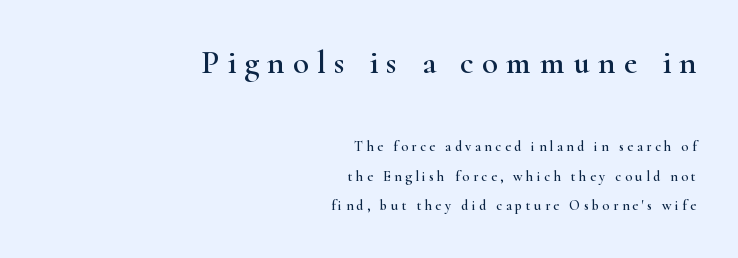
In this sample the first text group is rendered at the bigger scale. Typographically, this falls in the serif category. The letters are spread apart with noticeably loose tracking. Every character sits straight up, as roman type does. Leading: increased.
